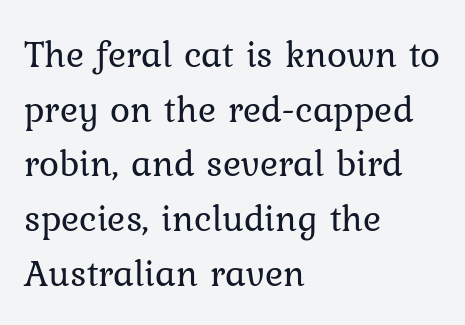
The image shows 38 px regular-weight type, upright; set left-aligned, normal line spacing (1.44x), normal letter spacing, not underlined; low stroke contrast and a medium x-height.
